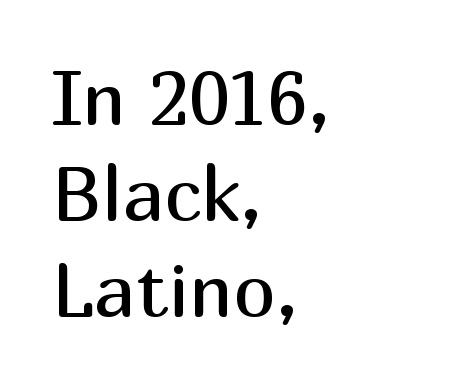
Q: Is the text bold? A: No.
Q: Is the text italic (slanted)? A: No, it is upright.
Q: Is the typeface a serif or a sans-serif typeface? A: Sans-serif.
Q: Is the text underlined? A: No.
Q: How is the paragraph aligned? A: Left-aligned.
Q: Is the spacing between letters normal or unusually wide? A: Normal.
Q: Is the spacing between lines tight, normal or loose? A: Normal.
Q: Width (condensed, normal, or wide)? A: Normal.
Q: Stroke contrast? A: Medium.
Q: x-height? A: Medium.
Q: Monospaced? A: No.
